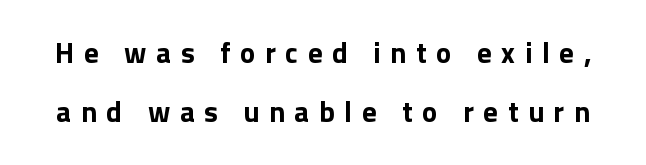
{"serif": "no", "italic": "no", "bold": "yes", "weight": "bold", "width": "normal", "x_height": "medium", "monospaced": "no", "underline": "no", "line_spacing": "loose", "line_spacing_ratio": 2.04, "letter_spacing": "wide", "letter_spacing_em": 0.33, "glyph_px": 29}
